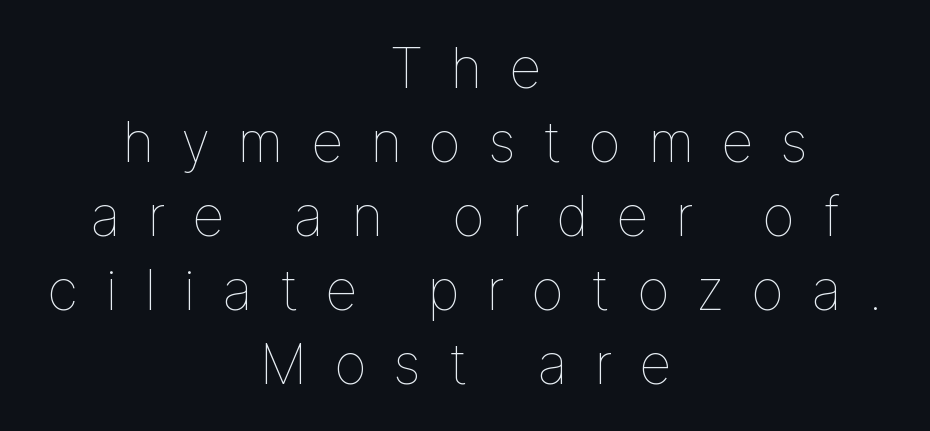
{"italic": "no", "bold": "no", "weight": "thin", "width": "normal", "stroke_contrast": "low", "x_height": "medium", "monospaced": "no", "underline": "no", "align": "center", "line_spacing": "normal", "line_spacing_ratio": 1.32, "letter_spacing": "wide", "letter_spacing_em": 0.48, "glyph_px": 56}
